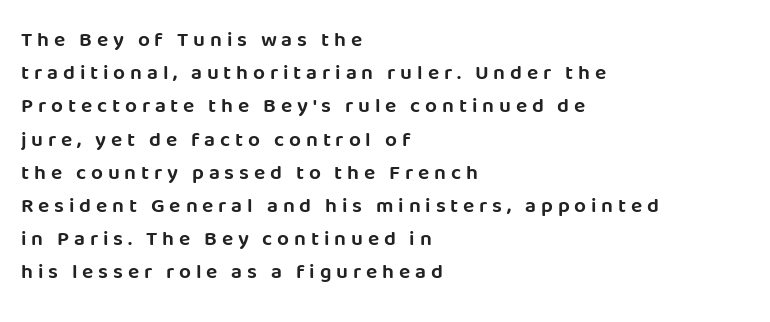
{"italic": "no", "underline": "no", "align": "left", "line_spacing": "normal", "line_spacing_ratio": 1.58, "letter_spacing": "wide", "letter_spacing_em": 0.23, "glyph_px": 21}
